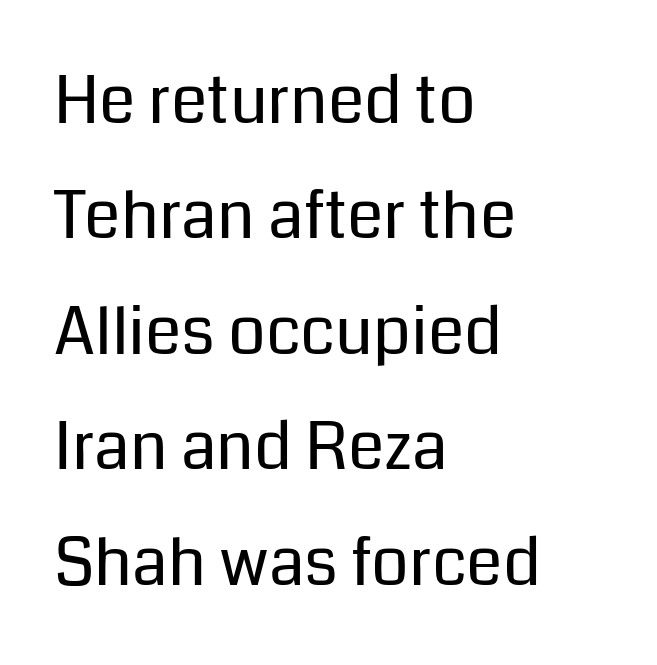
Between one letter and the next there's only the usual sliver of space. Nobody drew a line under any word here. This reads as an unemphasized weight, regular at the heaviest. Think of a printed novel: that variable character pitch is what you see here. Casual observation: everything's shoved over to the left.
